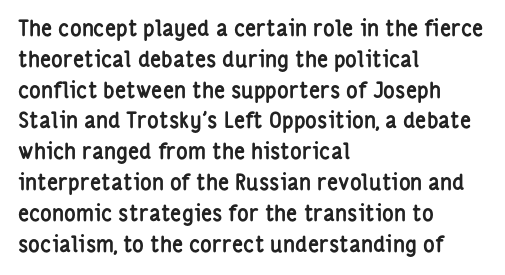
{"italic": "no", "bold": "yes", "underline": "no", "align": "left", "line_spacing": "normal", "line_spacing_ratio": 1.4, "letter_spacing": "normal", "letter_spacing_em": 0.0, "glyph_px": 22}
